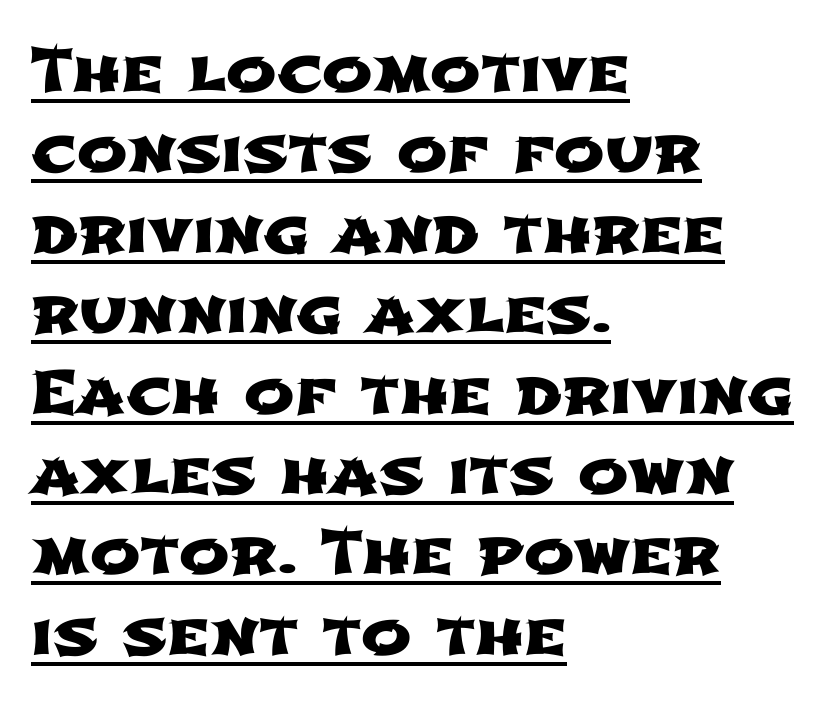
The image shows 60 px wide sans-serif type; set left-aligned, normal line spacing (1.34x), normal letter spacing, underlined; low stroke contrast and a medium x-height.
